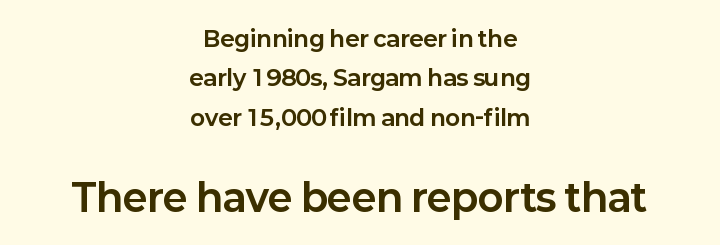
Q: Is the text bold? A: Yes.
Q: Is the text italic (slanted)? A: No, it is upright.
Q: Is the typeface a serif or a sans-serif typeface? A: Sans-serif.
Q: Is the text underlined? A: No.
Q: How is the paragraph aligned? A: Centered.
Q: Is the spacing between letters normal or unusually wide? A: Normal.
Q: Which block of text is set in a larger size, the first (top) or the second (bottom)? A: The second (bottom) one.
Q: Width (condensed, normal, or wide)? A: Normal.
Q: Stroke contrast? A: Low.
Q: x-height? A: Medium.
Q: Monospaced? A: No.
